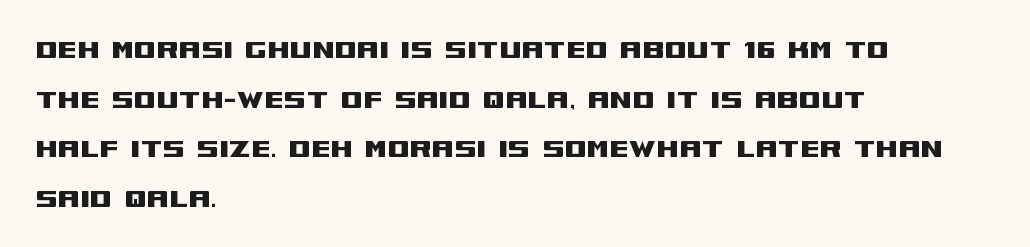
The image shows 32 px wide sans-serif type, upright; set left-aligned, normal line spacing (1.55x), normal letter spacing, not underlined; medium stroke contrast and a large x-height.
